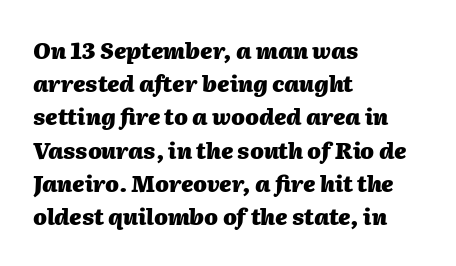
{"italic": "yes", "lean": "right", "slant_degrees": 2, "bold": "yes", "underline": "no", "align": "left", "line_spacing": "normal", "line_spacing_ratio": 1.51, "letter_spacing": "normal", "letter_spacing_em": 0.0, "glyph_px": 22}
